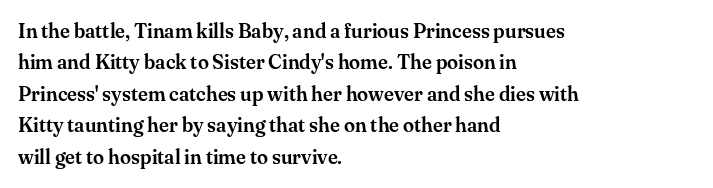
Compared with a centered layout, this one pins lines to the left instead. The space beneath each line is pristine and unruled. The passage shown stacks its lines at a standard gap. Do the letters lean? They stand straight. Spacing between characters is what you'd get straight out of the box.
